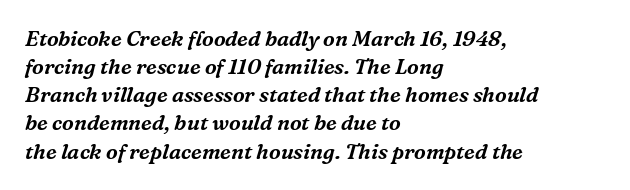
Rule under the text: the space is simply empty. Nobody touched the tracking dial on this one. Characters are canted at an angle relative to the baseline's perpendicular. The block of text has a typical density, with ordinary space between rows. Alignment: flush left.
